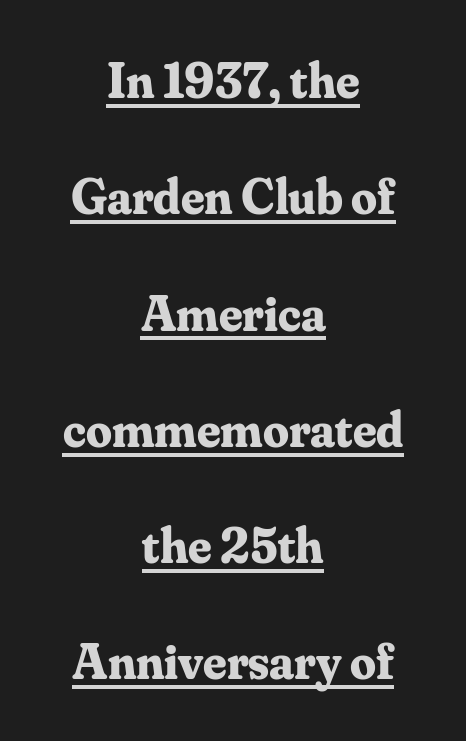
Baseline-to-baseline distance is far greater than the letter height. The rendering keeps characters at their native spacing. Character widths vary here, with narrow letters taking less room than wide ones. Notice how the stems are strictly vertical — no italics here. Compared with undecorated copy, this sample adds a rule below the words. Yep, those are serifs on the letters.
